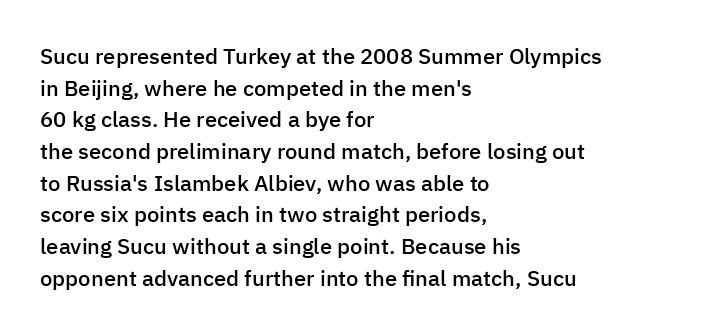
{"italic": "no", "bold": "semi", "underline": "no", "align": "left", "line_spacing": "normal", "line_spacing_ratio": 1.44, "letter_spacing": "normal", "letter_spacing_em": 0.0, "glyph_px": 22}
